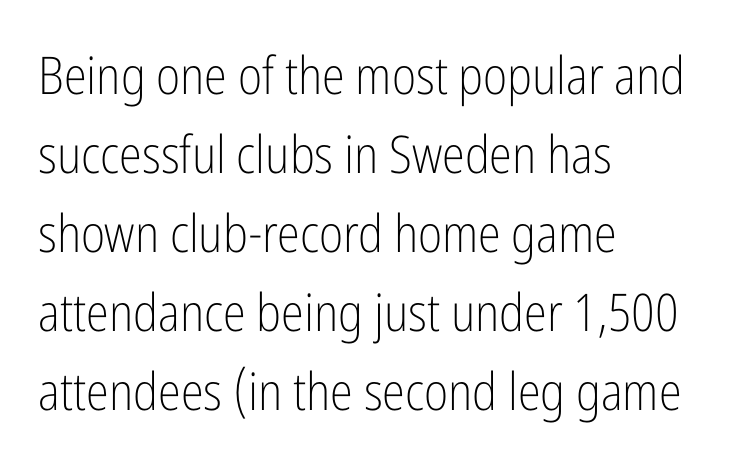
{"serif": "no", "italic": "no", "bold": "no", "weight": "light", "width": "condensed", "stroke_contrast": "low", "x_height": "medium", "monospaced": "no", "underline": "no", "align": "left", "line_spacing": "normal", "line_spacing_ratio": 1.52, "letter_spacing": "normal", "letter_spacing_em": 0.0, "glyph_px": 52}
